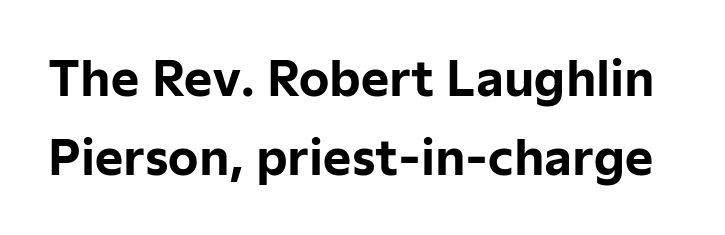
Q: Is the text bold? A: Yes.
Q: Is the text italic (slanted)? A: No, it is upright.
Q: Is the typeface a serif or a sans-serif typeface? A: Sans-serif.
Q: Is the text underlined? A: No.
Q: Is the spacing between letters normal or unusually wide? A: Normal.
Q: Is the spacing between lines tight, normal or loose? A: Normal.
Q: Width (condensed, normal, or wide)? A: Normal.
Q: Stroke contrast? A: Low.
Q: x-height? A: Medium.
Q: Monospaced? A: No.
